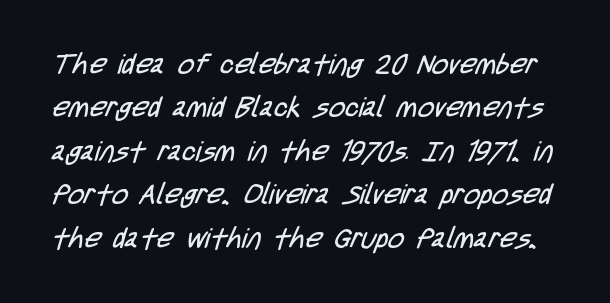
The image shows 28 px regular-weight, condensed sans-serif type; set normal line spacing (1.55x), normal letter spacing, not underlined; low stroke contrast and a large x-height.
